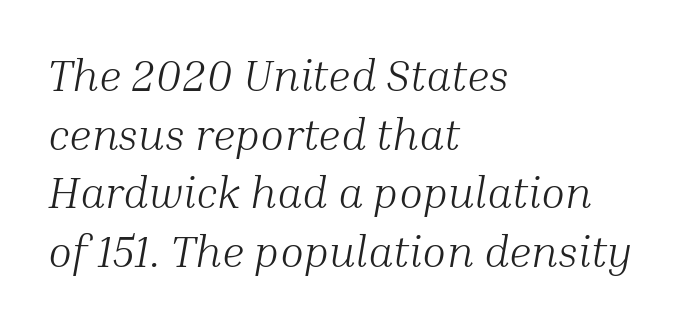
The image shows 44 px light serif type, italic (leaning right); set left-aligned, normal line spacing (1.33x), normal letter spacing, not underlined; medium stroke contrast and a medium x-height.
